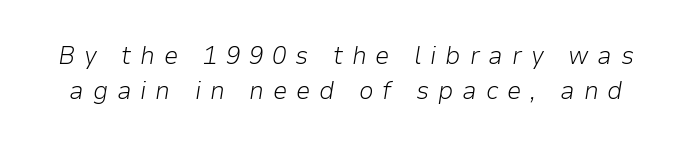
The image shows 26 px text type, italic (leaning right); set normal line spacing (1.36x), unusually wide letter spacing (+0.34 em), not underlined.
